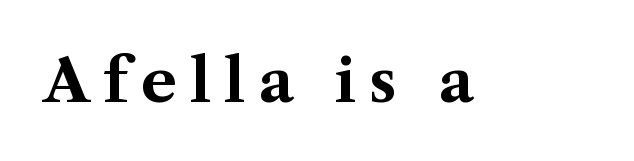
The image shows 60 px bold serif type, upright; set unusually wide letter spacing (+0.22 em), not underlined; medium stroke contrast and a medium x-height.
